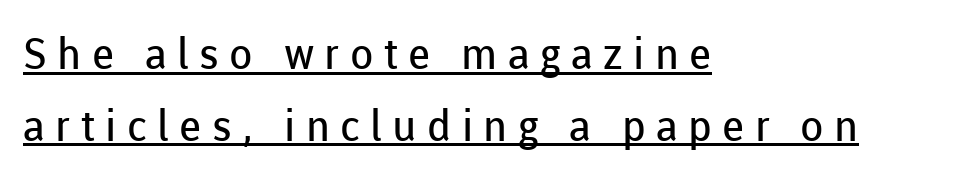
Reading down the block, your eye returns to a fixed left position each line. Words appear elongated and porous because spacing is wide. No extra ink here — the face is not bold. This sample carries an underscore along the baseline area. Does the type have serifs? No, each stem ends abruptly. Summary of vertical rhythm: regular, with standard interline spacing.
